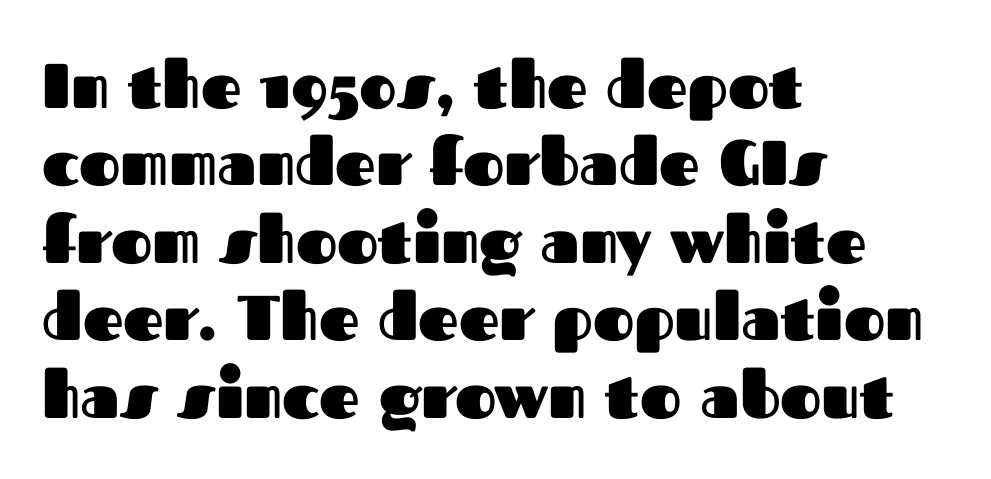
{"serif": "no", "italic": "no", "bold": "yes", "weight": "heavy", "width": "normal", "stroke_contrast": "medium", "x_height": "medium", "monospaced": "no", "underline": "no", "align": "left", "line_spacing_ratio": 1.23, "letter_spacing": "normal", "letter_spacing_em": 0.0, "glyph_px": 63}
